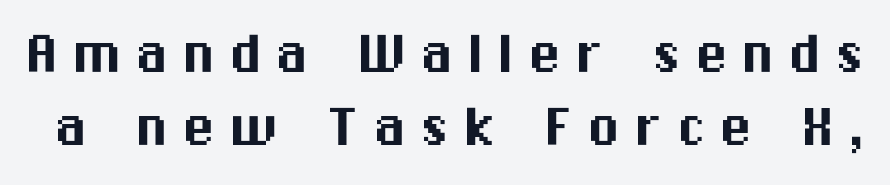
{"serif": "no", "italic": "no", "width": "normal", "stroke_contrast": "medium", "x_height": "medium", "monospaced": "no", "underline": "no", "line_spacing": "tight", "line_spacing_ratio": 1.11, "letter_spacing": "wide", "letter_spacing_em": 0.21, "glyph_px": 66}
